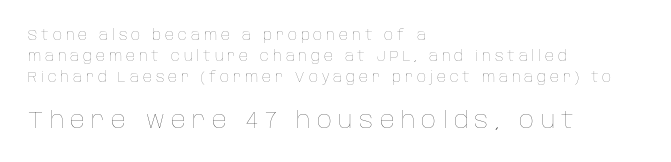
The image shows 23 px text type, upright; set left-aligned, normal line spacing (1.49x), unusually wide letter spacing (+0.28 em), not underlined; the second (bottom) block is 1.64x larger.
